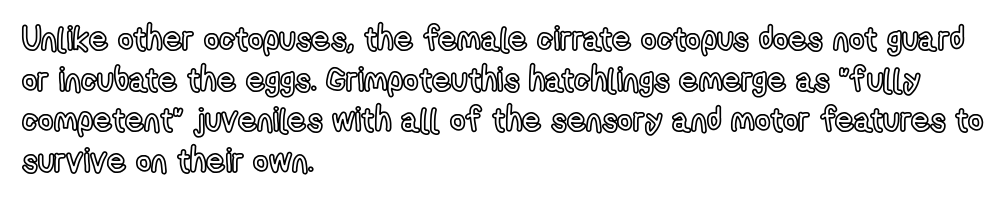
The image shows 33 px condensed type, upright; set left-aligned, line spacing 1.23x, normal letter spacing, not underlined; a medium x-height.
